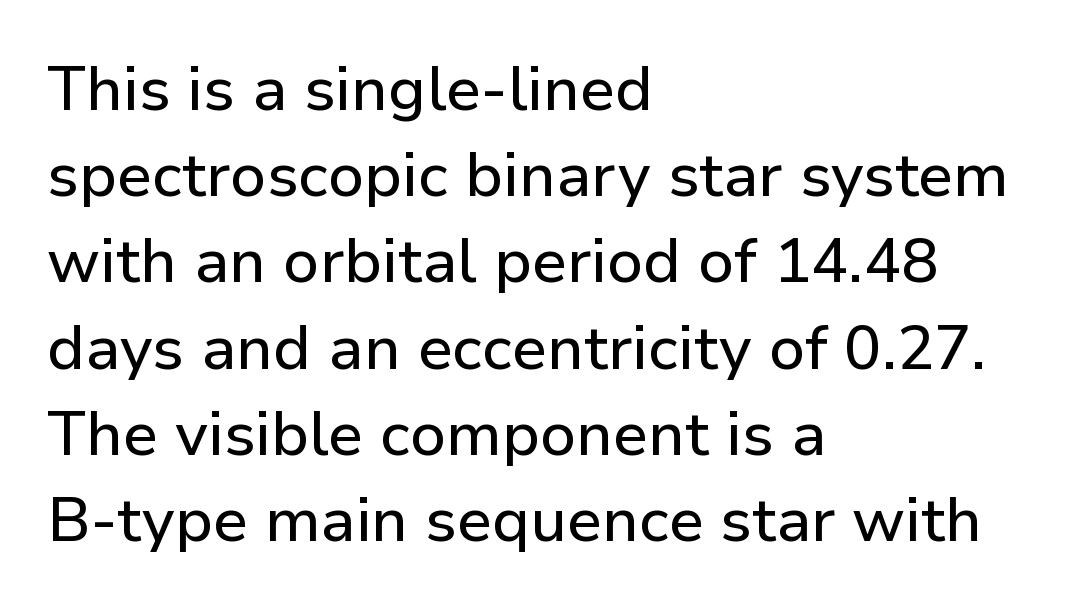
The passage is arranged the way most books set body copy — flush left. Unmarked baselines from the first word to the last. Nobody touched the tracking dial on this one. Vertical spacing — default. You could not count columns in this text — the font is proportionally spaced. Does the lettering tilt? It doesn't — this is upright.
